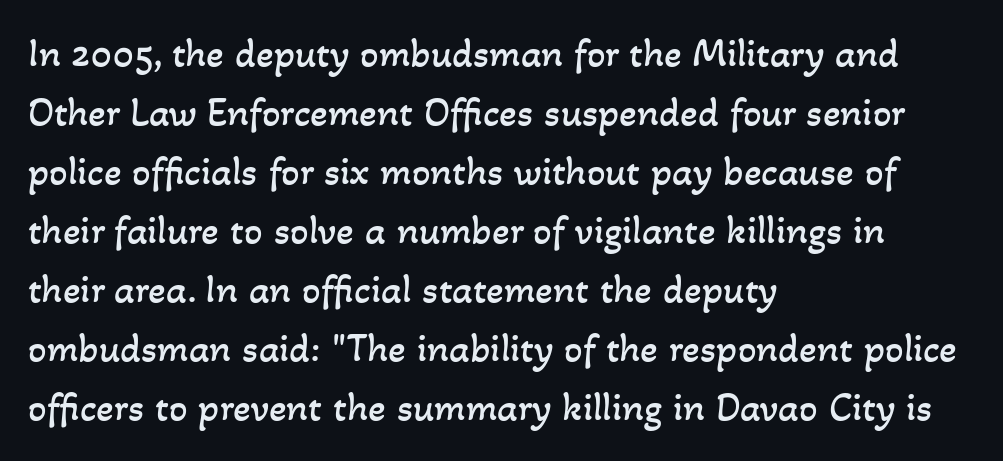
Proportional: the letters do not fall into vertical columns. The passage shown has conventional tracking throughout. The baseline area is clear. These lines stack with their left ends in a neat column. Whoever set this chose a conventional vertical rhythm.
